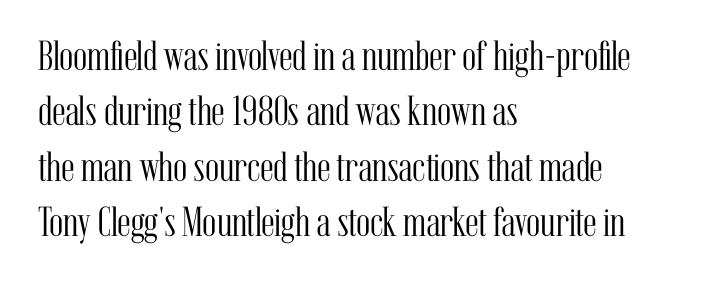
The image shows 42 px light, condensed serif type, upright; set left-aligned, normal line spacing (1.32x), normal letter spacing, not underlined; medium stroke contrast and a medium x-height.
